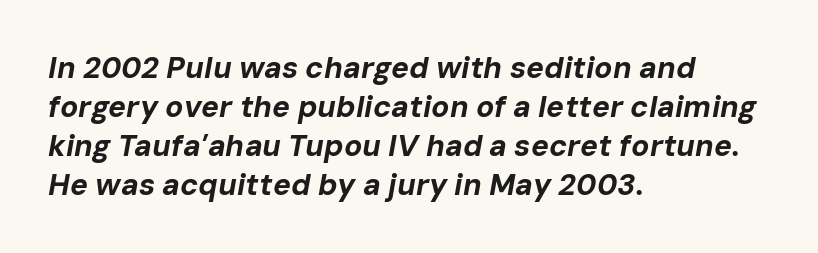
Regarding leading, the lines here are spaced in the standard way. The strokes are fattened all the way to bold. Honestly, the letter spacing is just normal — you wouldn't notice it. Anything drawn beneath the words? Only blank space. Horizontally, the lines are justified to the leading edge only.
